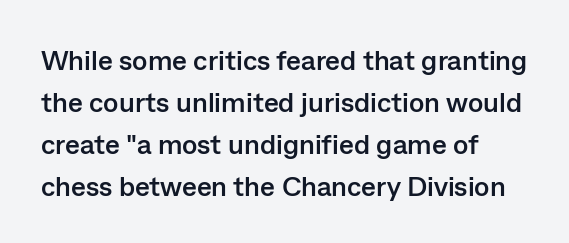
Q: Is the text bold? A: Yes.
Q: Is the text italic (slanted)? A: No, it is upright.
Q: Is the typeface a serif or a sans-serif typeface? A: Sans-serif.
Q: Is the text underlined? A: No.
Q: How is the paragraph aligned? A: Left-aligned.
Q: Is the spacing between letters normal or unusually wide? A: Normal.
Q: Is the spacing between lines tight, normal or loose? A: Normal.
Q: Width (condensed, normal, or wide)? A: Normal.
Q: Stroke contrast? A: Low.
Q: x-height? A: Medium.
Q: Monospaced? A: No.
